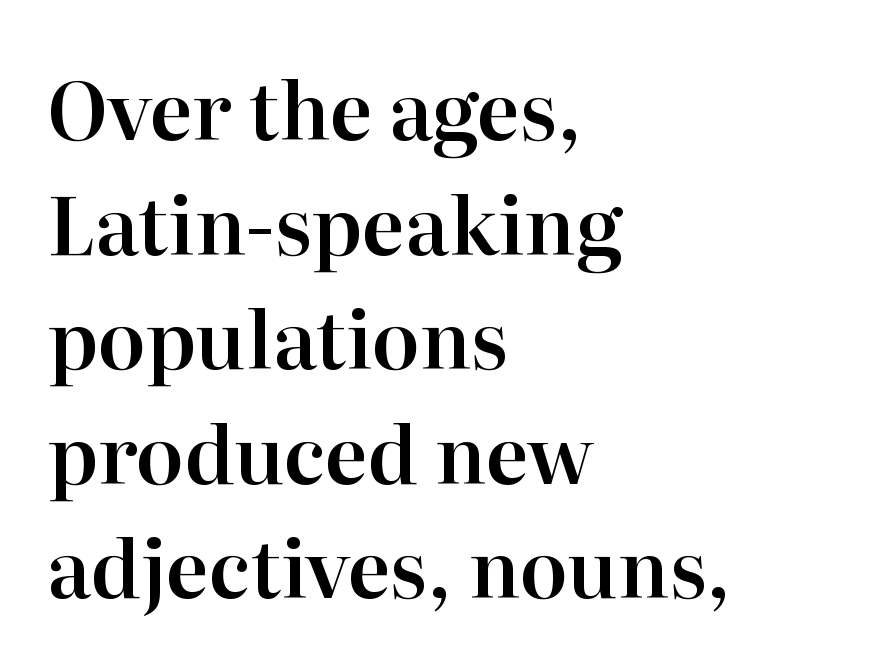
Q: Is the text italic (slanted)? A: No, it is upright.
Q: Is the typeface a serif or a sans-serif typeface? A: Serif.
Q: Is the text underlined? A: No.
Q: How is the paragraph aligned? A: Left-aligned.
Q: Is the spacing between letters normal or unusually wide? A: Normal.
Q: Is the spacing between lines tight, normal or loose? A: Normal.
Q: Width (condensed, normal, or wide)? A: Normal.
Q: Stroke contrast? A: High.
Q: x-height? A: Medium.
Q: Monospaced? A: No.
